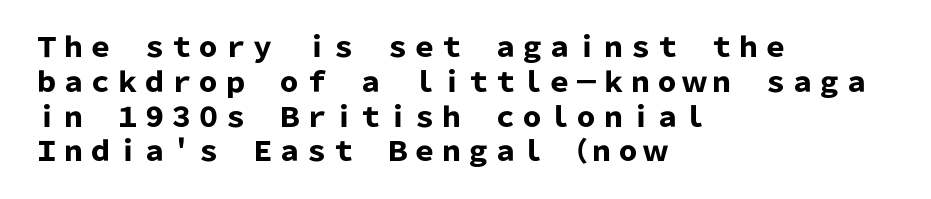
The image shows 27 px bold type, upright; set left-aligned, normal line spacing (1.29x), normal letter spacing, not underlined.
